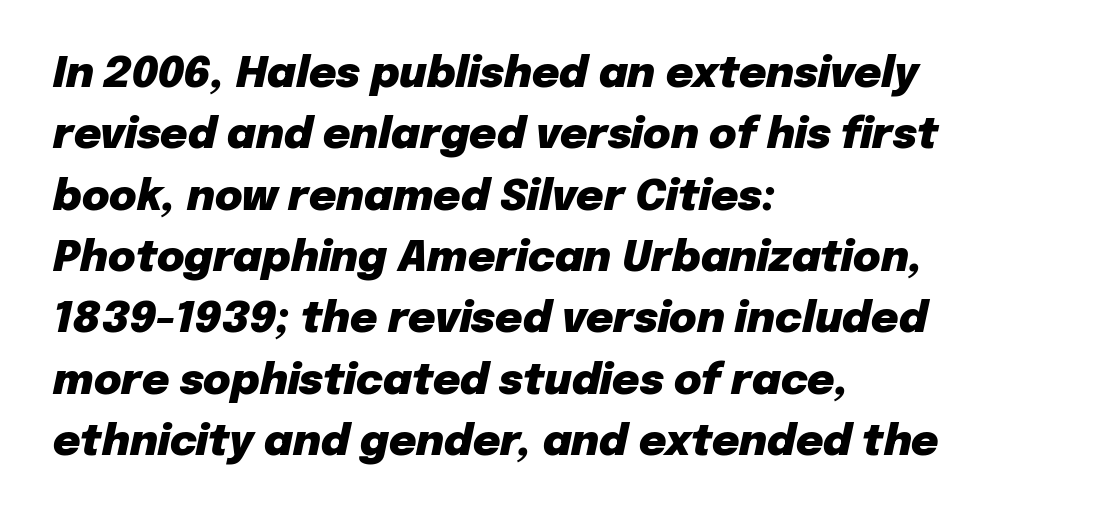
This sample uses plain, unmodified letter spacing. The typography opts for an oblique posture over an upright one. Notice how descenders clear the ascenders below comfortably — that's standard leading. All the whitespace from short lines collects on the right. Clear beneath every line of the passage. The typesetting leans heavy: a genuine bold.
